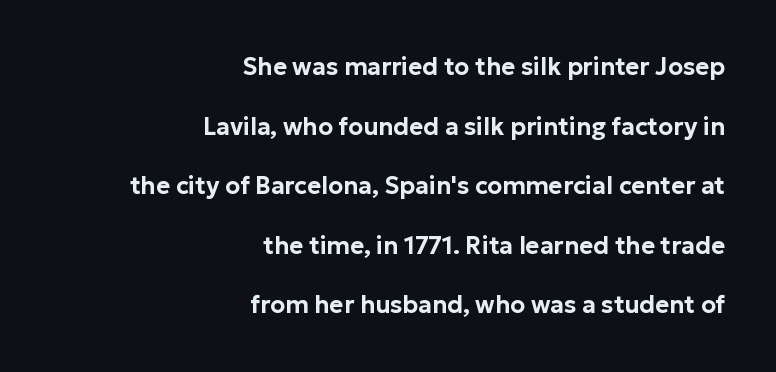
{"italic": "no", "underline": "no", "align": "right", "line_spacing": "loose", "line_spacing_ratio": 2.48, "letter_spacing": "normal", "letter_spacing_em": 0.0, "glyph_px": 24}
